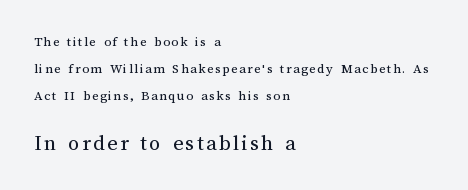
{"italic": "no", "bold": "no", "underline": "no", "align": "left", "line_spacing": "loose", "line_spacing_ratio": 1.92, "larger_block": "second", "size_ratio": 1.57, "glyph_px": 22}
